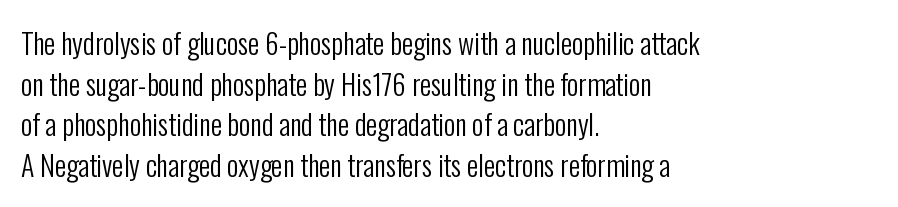
{"serif": "no", "italic": "no", "bold": "no", "weight": "regular", "width": "condensed", "stroke_contrast": "low", "x_height": "medium", "monospaced": "no", "underline": "no", "align": "left", "line_spacing": "normal", "line_spacing_ratio": 1.45, "letter_spacing": "normal", "letter_spacing_em": 0.0, "glyph_px": 28}
